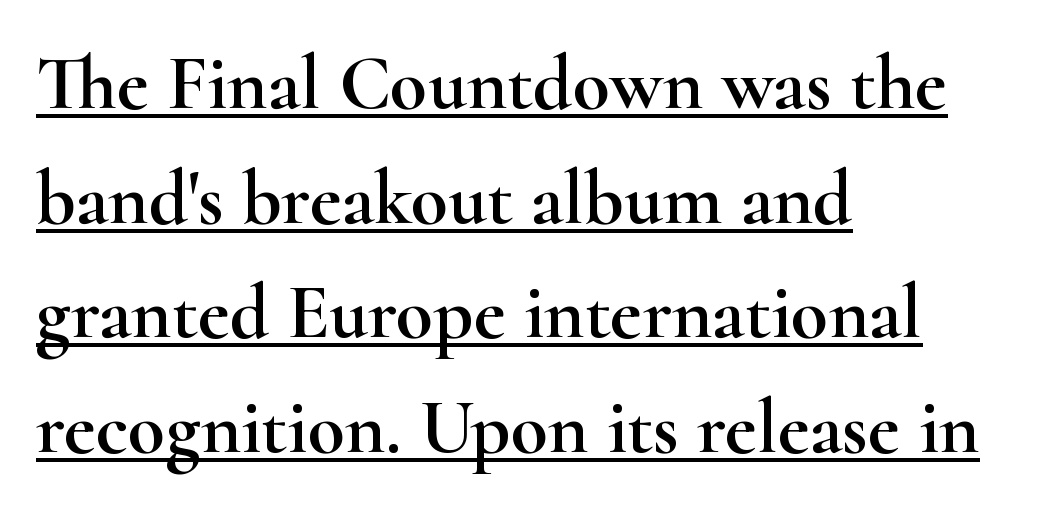
The image shows 77 px wide serif type, upright; set left-aligned, normal line spacing (1.49x), normal letter spacing, underlined; high stroke contrast and a small x-height.
